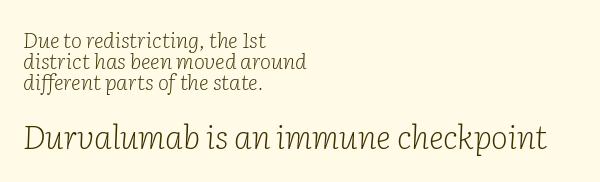
{"serif": "yes", "italic": "yes", "lean": "right", "slant_degrees": 2, "bold": "no", "weight": "light", "width": "normal", "stroke_contrast": "low", "x_height": "medium", "monospaced": "no", "underline": "no", "align": "left", "line_spacing": "tight", "line_spacing_ratio": 0.99, "letter_spacing": "normal", "letter_spacing_em": 0.0, "larger_block": "second", "size_ratio": 1.52, "glyph_px": 32}
